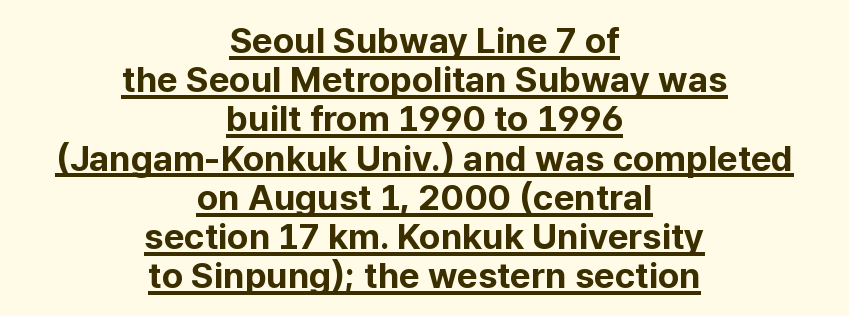
{"serif": "no", "italic": "no", "bold": "yes", "weight": "bold", "width": "normal", "stroke_contrast": "low", "x_height": "medium", "monospaced": "no", "underline": "yes", "align": "center", "line_spacing": "tight", "line_spacing_ratio": 1.09, "letter_spacing": "normal", "letter_spacing_em": 0.0, "glyph_px": 36}
